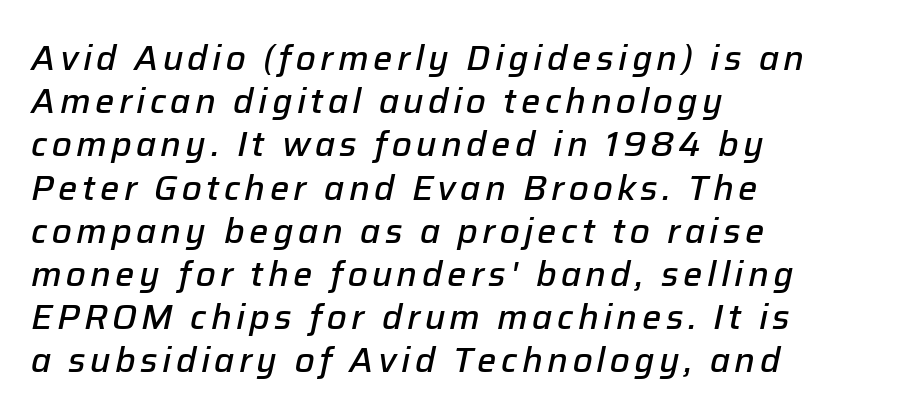
Reading down the block, your eye returns to a fixed left position each line. Semibold letterforms, between regular and bold. Character widths vary here, with narrow letters taking less room than wide ones. Honestly, there is no underline to notice here at all.
